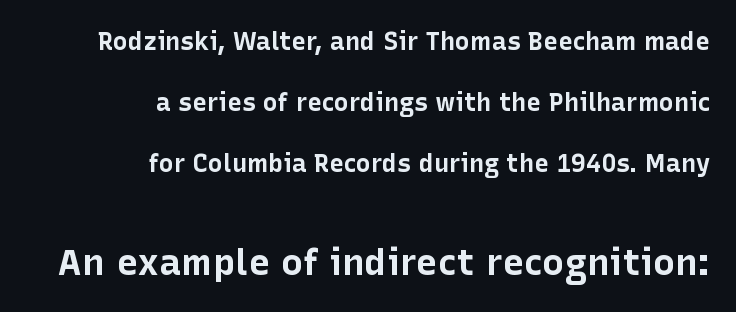
The horizontal fit of the characters is conventional and even. Italic: no, the glyphs are upright roman. You could not count columns in this text — the font is proportionally spaced. Notice how thick the strokes are: this is what a full bold looks like. The glyphs are unaccompanied by any horizontal stroke below them. Summary of vertical rhythm: relaxed, with wide interline spacing.
